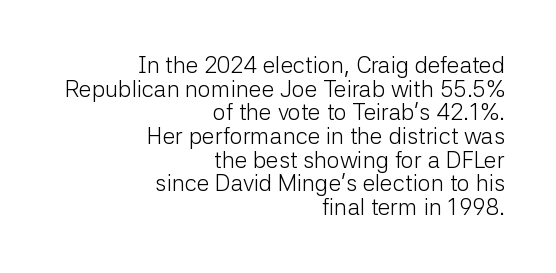
{"italic": "no", "bold": "no", "underline": "no", "align": "right", "line_spacing": "tight", "line_spacing_ratio": 1.03, "letter_spacing": "normal", "letter_spacing_em": 0.0, "glyph_px": 23}
